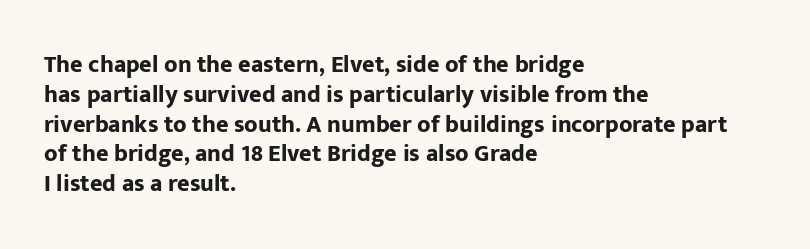
{"italic": "no", "bold": "yes", "underline": "no", "align": "left", "line_spacing_ratio": 1.24, "letter_spacing": "normal", "letter_spacing_em": 0.0, "glyph_px": 24}
